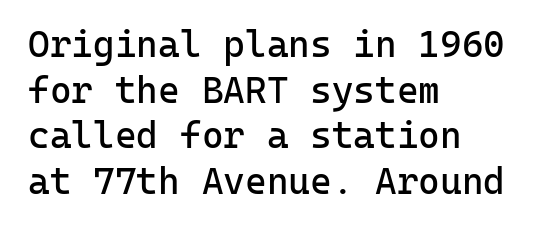
The image shows 37 px regular-weight sans-serif type, upright, monospaced; set left-aligned, line spacing 1.23x, normal letter spacing, not underlined; low stroke contrast and a medium x-height.
